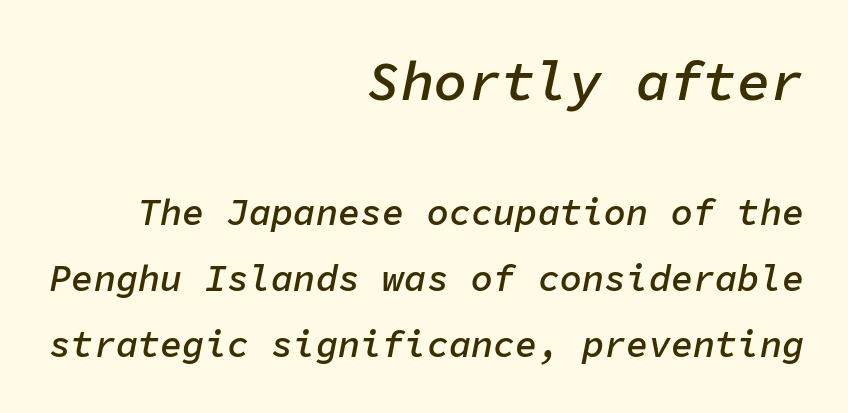
The image shows 56 px semibold type, italic (leaning right), monospaced; set right-aligned, line spacing 1.78x, normal letter spacing, not underlined; the first (top) block is 1.51x larger; low stroke contrast and a medium x-height.
